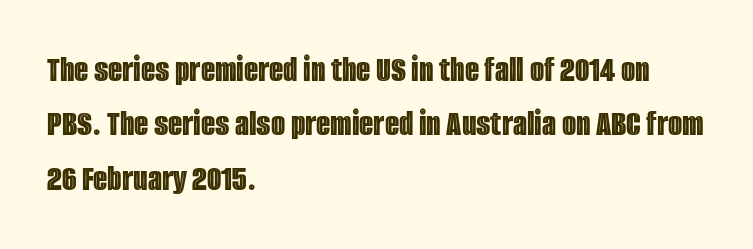
The image shows 37 px condensed type, upright; set left-aligned, normal line spacing (1.47x), normal letter spacing, not underlined; a large x-height.
